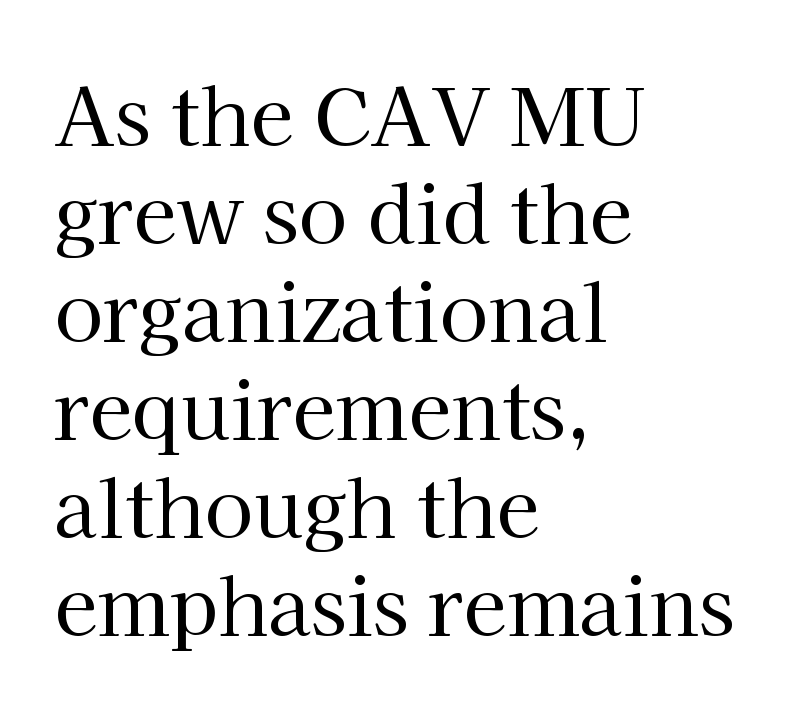
The image shows 79 px regular-weight serif type, upright; set left-aligned, line spacing 1.24x, normal letter spacing, not underlined; high stroke contrast and a medium x-height.
